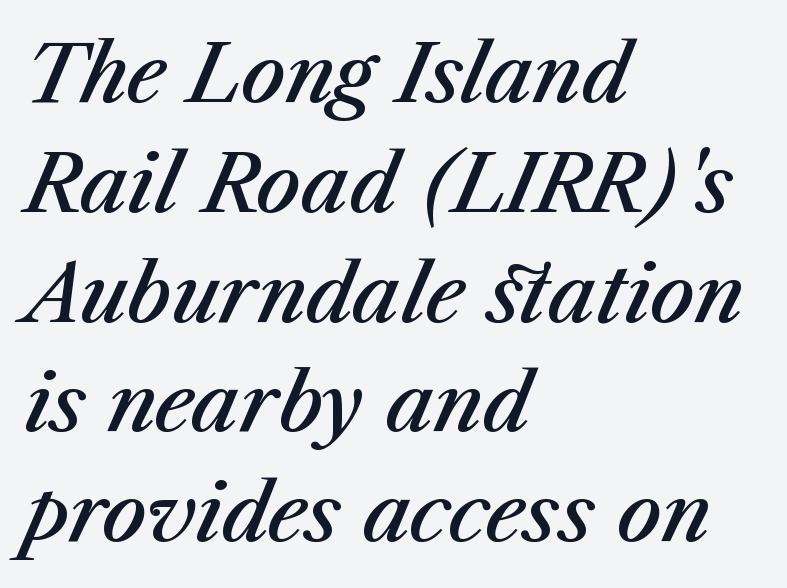
Q: Is the text bold? A: Semi-bold.
Q: Is the text italic (slanted)? A: Yes, it leans right by about 23 degrees.
Q: Is the text underlined? A: No.
Q: How is the paragraph aligned? A: Left-aligned.
Q: Is the spacing between letters normal or unusually wide? A: Normal.
Q: Is the spacing between lines tight, normal or loose? A: Normal.
Q: Width (condensed, normal, or wide)? A: Normal.
Q: Stroke contrast? A: Medium.
Q: x-height? A: Medium.
Q: Monospaced? A: No.
